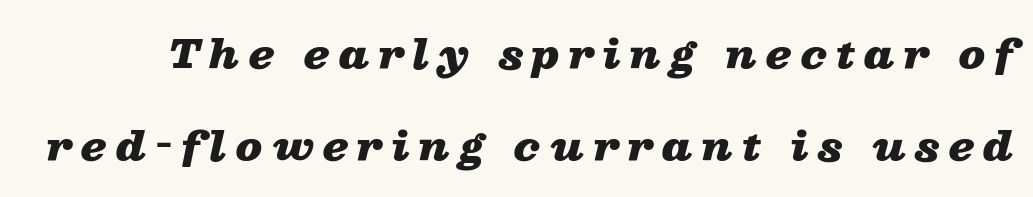
Q: Is the text bold? A: Yes.
Q: Is the text italic (slanted)? A: Yes, it leans right by about 13 degrees.
Q: Is the text underlined? A: No.
Q: Is the spacing between letters normal or unusually wide? A: Unusually wide.
Q: Is the spacing between lines tight, normal or loose? A: Loose.
Q: Width (condensed, normal, or wide)? A: Wide.
Q: Stroke contrast? A: Low.
Q: x-height? A: Medium.
Q: Monospaced? A: No.
